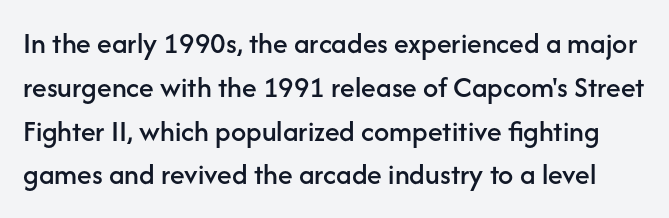
Q: Is the text italic (slanted)? A: No, it is upright.
Q: Is the typeface a serif or a sans-serif typeface? A: Sans-serif.
Q: Is the text underlined? A: No.
Q: Is the spacing between letters normal or unusually wide? A: Normal.
Q: Is the spacing between lines tight, normal or loose? A: Normal.
Q: Width (condensed, normal, or wide)? A: Normal.
Q: Stroke contrast? A: Low.
Q: x-height? A: Medium.
Q: Monospaced? A: No.
